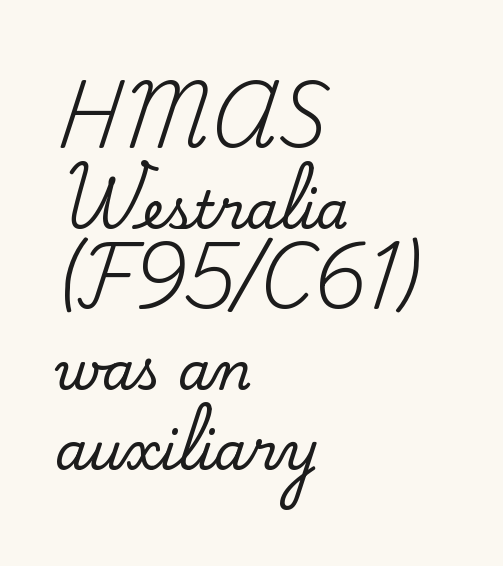
Q: Is the text italic (slanted)? A: Yes.
Q: Is the typeface a serif or a sans-serif typeface? A: Serif.
Q: Is the text underlined? A: No.
Q: How is the paragraph aligned? A: Left-aligned.
Q: Is the spacing between letters normal or unusually wide? A: Normal.
Q: Is the spacing between lines tight, normal or loose? A: Normal.
Q: Width (condensed, normal, or wide)? A: Normal.
Q: Stroke contrast? A: Medium.
Q: x-height? A: Small.
Q: Monospaced? A: No.
